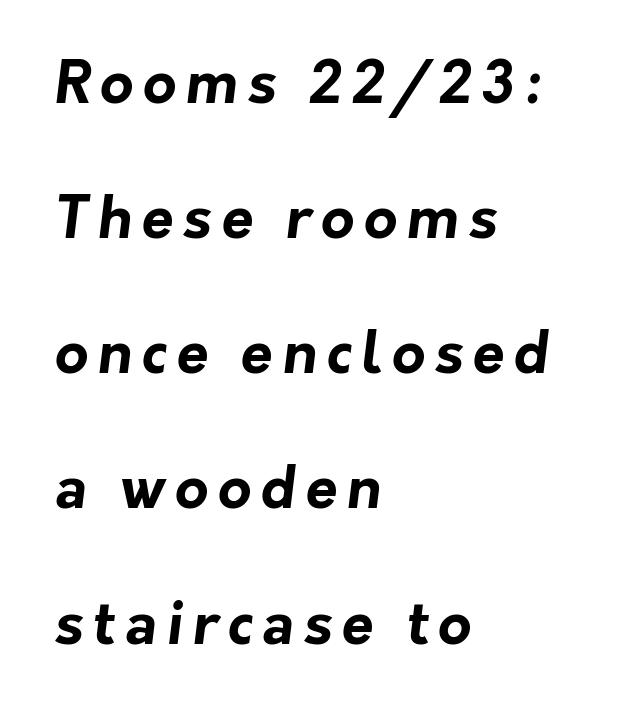
{"serif": "no", "bold": "yes", "weight": "bold", "width": "normal", "stroke_contrast": "low", "x_height": "medium", "monospaced": "no", "underline": "no", "align": "left", "line_spacing": "loose", "line_spacing_ratio": 2.33, "glyph_px": 58}
